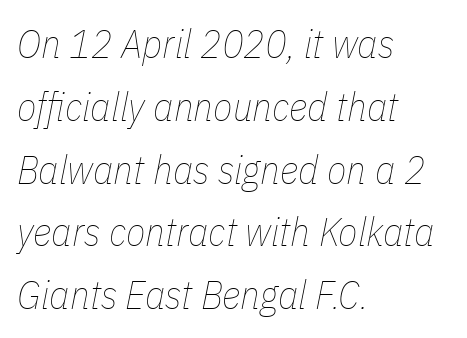
This rendering features lettering with no underline. There's an unmistakable incline to the writing here. Default kerning and tracking; the words read as compact shapes. Proportional: the letters do not fall into vertical columns. If you measured baseline to baseline, you'd find a middling distance.
